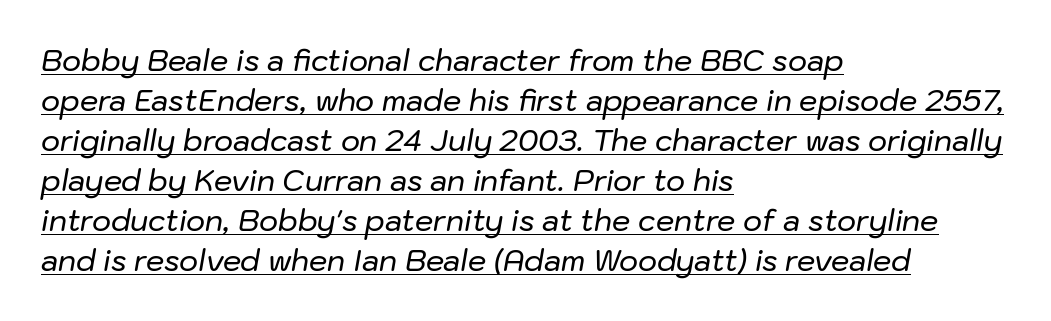
You could not count columns in this text — the font is proportionally spaced. One-word summary of the alignment: left. Reading down the column, the eye jumps a familiar distance to each next line. Somebody hit Ctrl+U on this one — the words are underlined. The text carries the slant typical of an italic or oblique font. Look at the tracking — it's just the regular setting, nothing added.
